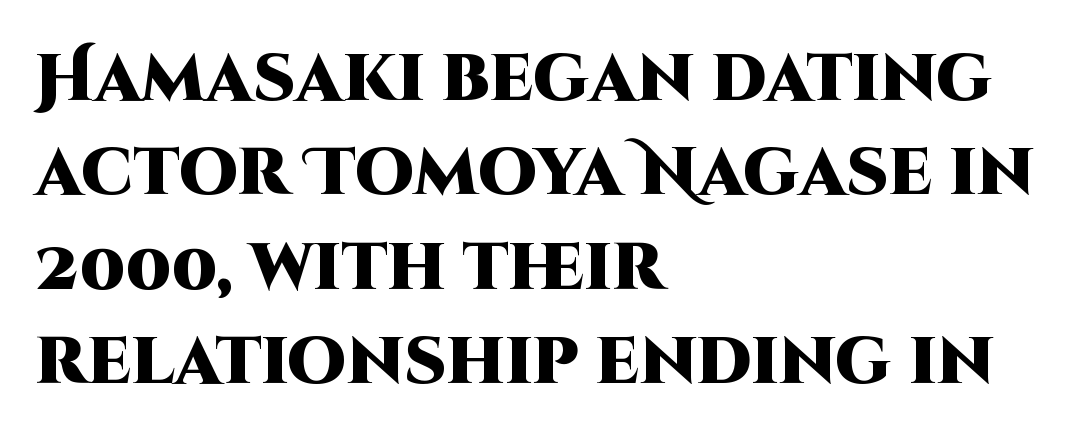
Is the block centered? No — it sits flush against the left margin. Is this a fixed-width face? No — the glyphs have proportional, varying widths. The leading is moderate, giving the passage an even texture. The space directly below the letters is spotless.
